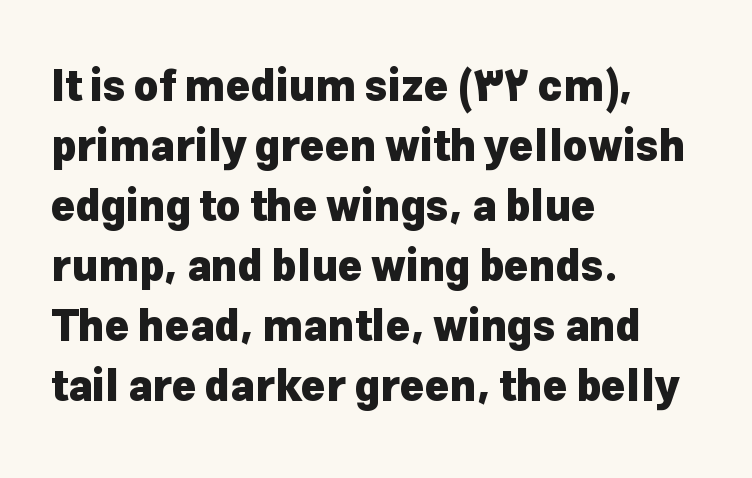
Q: Is the text bold? A: Yes.
Q: Is the text italic (slanted)? A: No, it is upright.
Q: Is the typeface a serif or a sans-serif typeface? A: Sans-serif.
Q: Is the text underlined? A: No.
Q: How is the paragraph aligned? A: Left-aligned.
Q: Is the spacing between letters normal or unusually wide? A: Normal.
Q: Is the spacing between lines tight, normal or loose? A: Normal.
Q: Width (condensed, normal, or wide)? A: Normal.
Q: Stroke contrast? A: Low.
Q: x-height? A: Medium.
Q: Monospaced? A: No.
